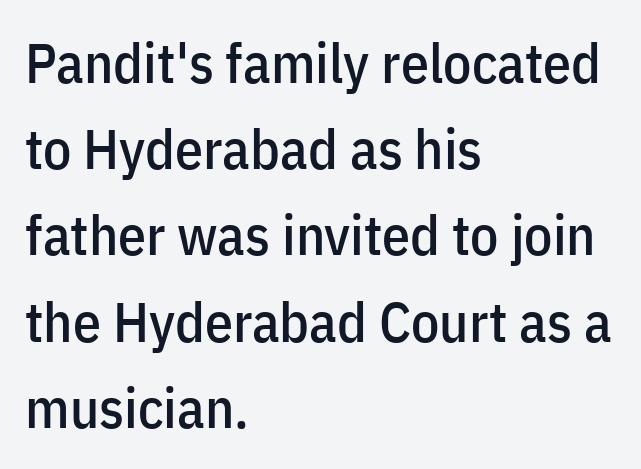
Q: Is the text italic (slanted)? A: No, it is upright.
Q: Is the typeface a serif or a sans-serif typeface? A: Sans-serif.
Q: Is the text underlined? A: No.
Q: How is the paragraph aligned? A: Left-aligned.
Q: Is the spacing between letters normal or unusually wide? A: Normal.
Q: Is the spacing between lines tight, normal or loose? A: Normal.
Q: Width (condensed, normal, or wide)? A: Condensed.
Q: Stroke contrast? A: Low.
Q: x-height? A: Medium.
Q: Monospaced? A: No.
